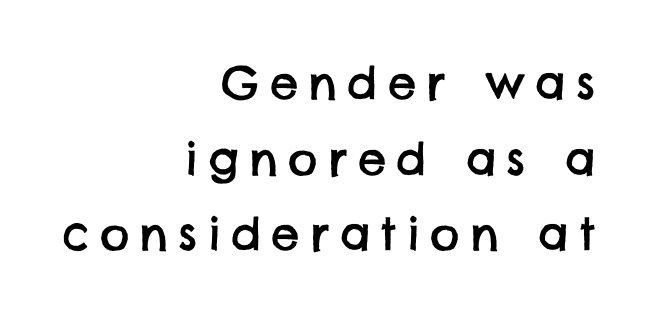
The image shows 45 px sans-serif type; set right-aligned, normal line spacing (1.68x), unusually wide letter spacing (+0.23 em), not underlined; low stroke contrast and a large x-height.
